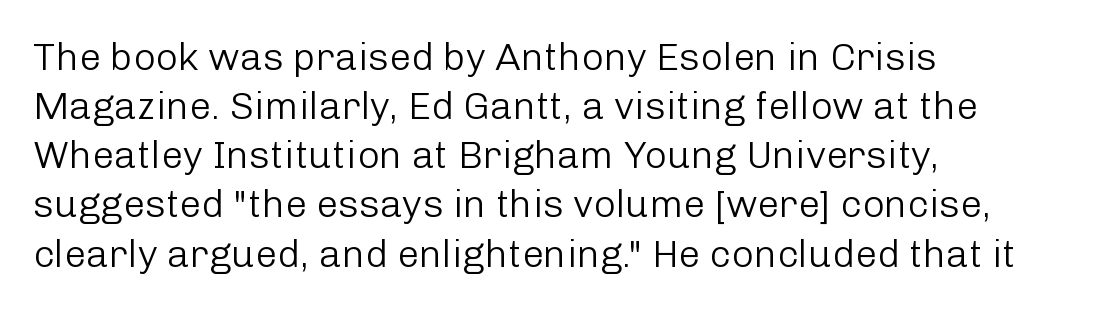
Regarding serifs, this sample does without them. Does extra space separate the letters? No, they use regular spacing. Is this a fixed-width face? No — the glyphs have proportional, varying widths. These lines sit exactly where default settings would place them.
